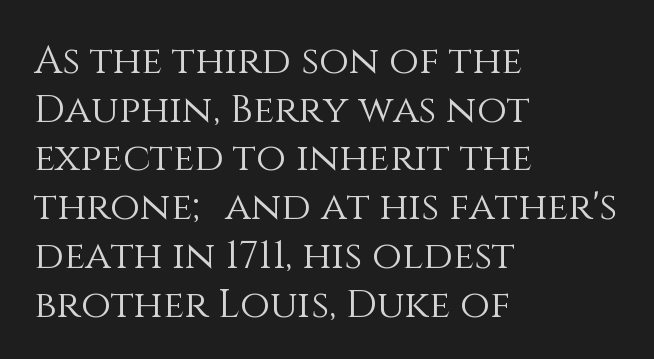
Q: Is the text bold? A: No.
Q: Is the text italic (slanted)? A: No, it is upright.
Q: Is the text underlined? A: No.
Q: How is the paragraph aligned? A: Left-aligned.
Q: Is the spacing between letters normal or unusually wide? A: Normal.
Q: Is the spacing between lines tight, normal or loose? A: Normal.
Q: Width (condensed, normal, or wide)? A: Normal.
Q: Stroke contrast? A: Medium.
Q: x-height? A: Large.
Q: Monospaced? A: No.
